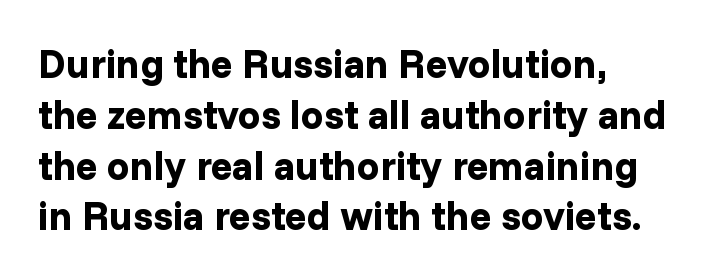
Stroke terminals: plain, sans-serif. Whoever set this chose a conventional vertical rhythm. Pretty heavy lettering here — definitely bold. Note the varied advance widths — an 'i' is clearly narrower than an 'm'.
